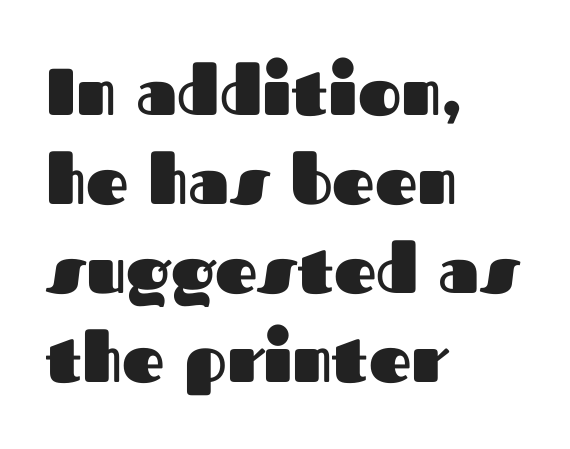
Q: Is the text bold? A: Yes.
Q: Is the text italic (slanted)? A: No, it is upright.
Q: Is the typeface a serif or a sans-serif typeface? A: Sans-serif.
Q: Is the text underlined? A: No.
Q: How is the paragraph aligned? A: Left-aligned.
Q: Is the spacing between letters normal or unusually wide? A: Normal.
Q: Is the spacing between lines tight, normal or loose? A: Normal.
Q: Width (condensed, normal, or wide)? A: Normal.
Q: Stroke contrast? A: Medium.
Q: x-height? A: Medium.
Q: Monospaced? A: No.
